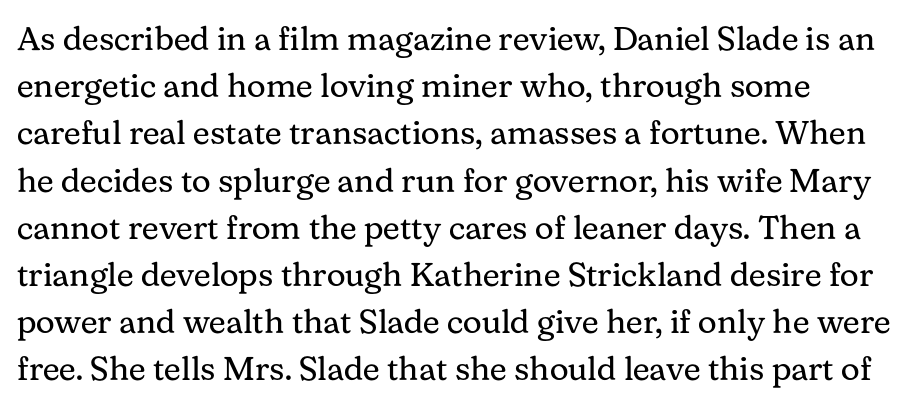
The image shows 33 px regular-weight serif type, upright; set left-aligned, normal line spacing (1.43x), normal letter spacing, not underlined; medium stroke contrast and a medium x-height.
